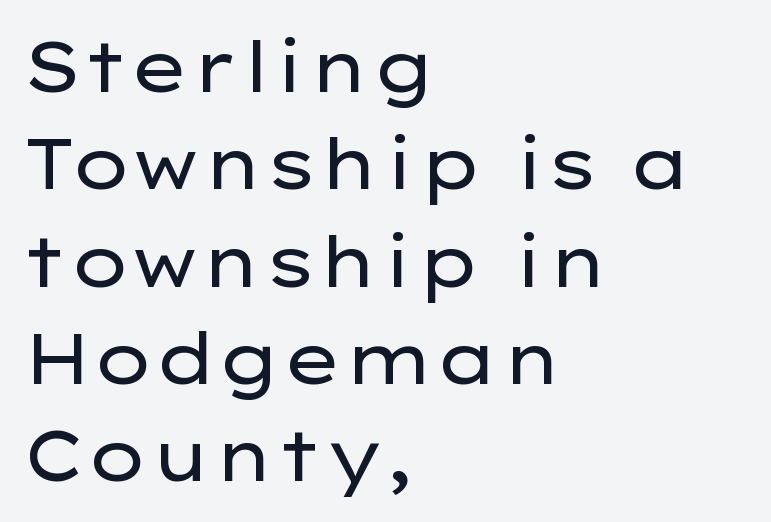
{"serif": "no", "italic": "no", "bold": "no", "weight": "regular", "width": "wide", "stroke_contrast": "low", "x_height": "medium", "monospaced": "no", "underline": "no", "align": "left", "line_spacing": "normal", "line_spacing_ratio": 1.39, "letter_spacing": "normal", "letter_spacing_em": 0.0, "glyph_px": 70}
